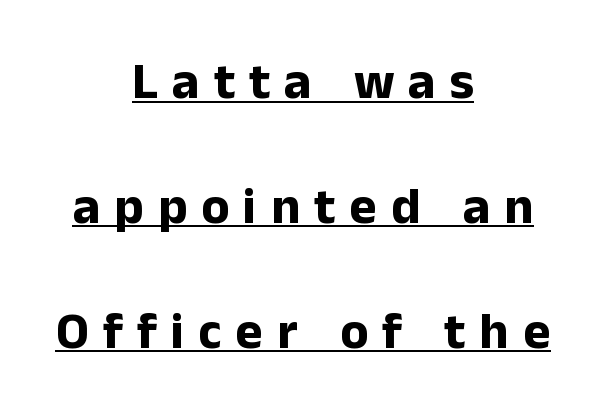
The image shows 52 px bold sans-serif type, upright; set centered, loose line spacing (2.4x), unusually wide letter spacing (+0.27 em), underlined; low stroke contrast and a medium x-height.
